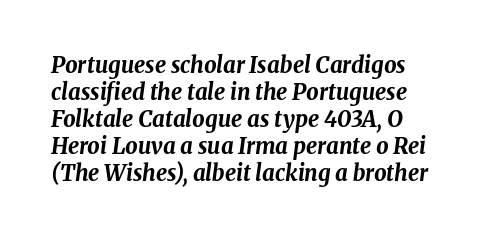
{"italic": "yes", "lean": "right", "slant_degrees": 8, "bold": "yes", "underline": "no", "align": "left", "line_spacing_ratio": 1.23, "letter_spacing": "normal", "letter_spacing_em": 0.0, "glyph_px": 22}
